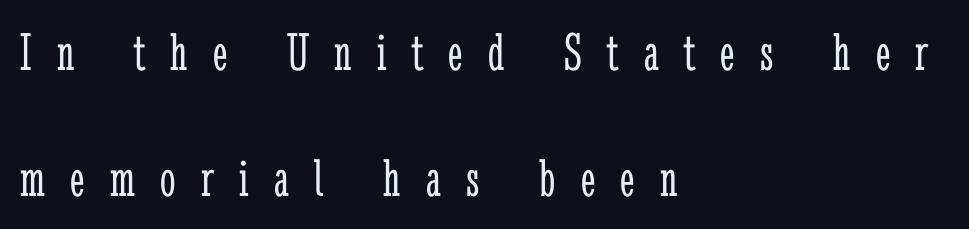
The image shows 55 px light, condensed serif type, upright; set left-aligned, loose line spacing (2.29x), unusually wide letter spacing (+0.46 em), not underlined; low stroke contrast and a medium x-height.
